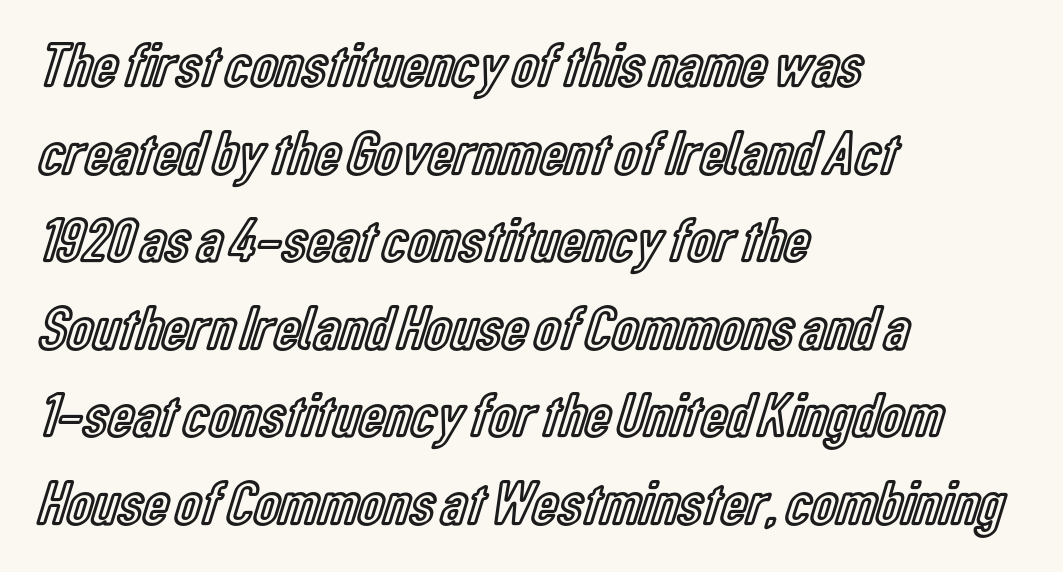
The image shows 63 px condensed type; set left-aligned, normal line spacing (1.39x), normal letter spacing, not underlined; a medium x-height.
